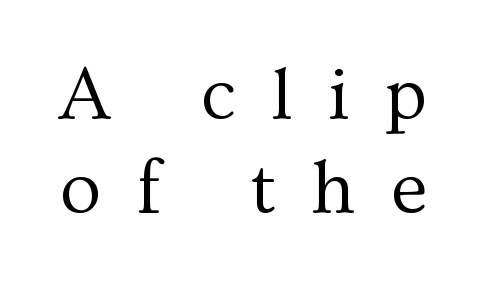
Little horizontal feet cap the strokes, marking this as serif type. Ascenders rise straight up at ninety degrees. Each word looks stretched out because of the extra space between its letters. Here the designer chose a conventional face with non-uniform glyph widths.
